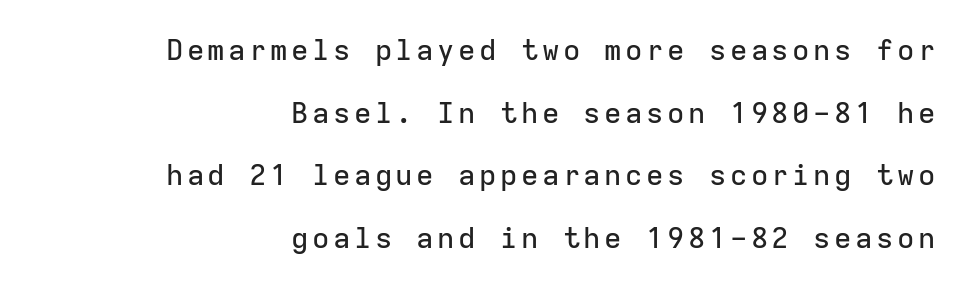
The image shows 29 px sans-serif type, upright, monospaced; set right-aligned, loose line spacing (2.16x), not underlined; low stroke contrast and a medium x-height.
